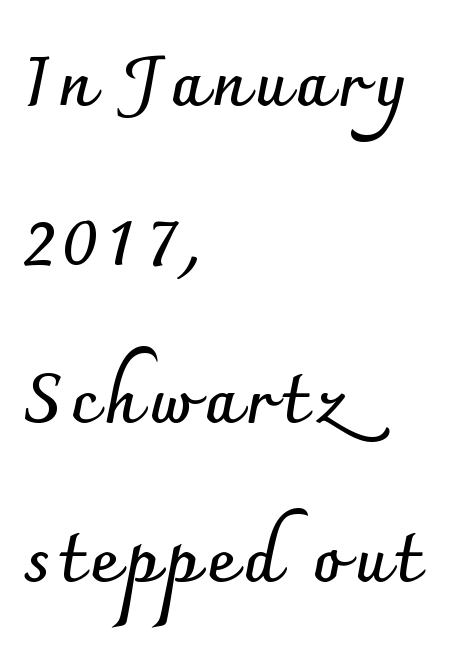
The passage shown is typeset with a sans-serif family. Heavy-handed strokes throughout: this text is bold. Leftover space on each line is placed entirely after the last word. This sample trades compactness for vertical openness between lines.
